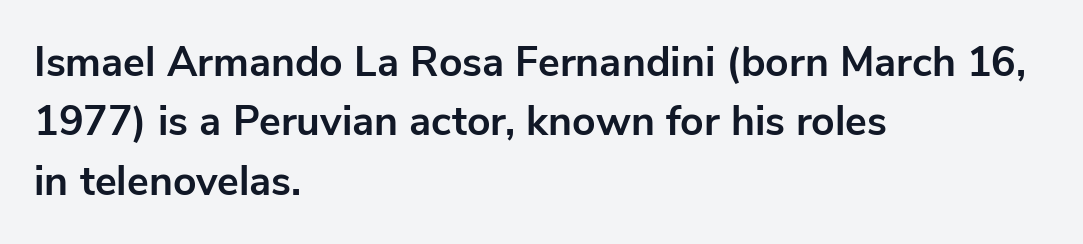
Notice how descenders clear the ascenders below comfortably — that's standard leading. The letters stand straight up with perfectly vertical stems. This is heavy type, rendered in bold. A typesetter would call this proportional, since set widths differ per character. The foot of each line stays bare and open.
